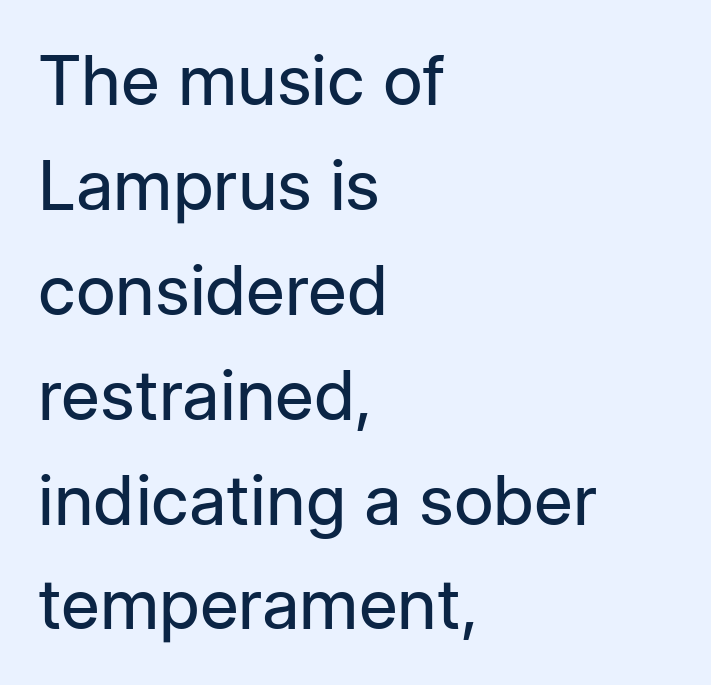
Typeset ragged right — the left edge is the straight one. A typesetter would call this proportional, since set widths differ per character. Do the letters lean? They stand straight. The words here are not underlined. These glyphs show unthickened strokes, regular width or finer.
